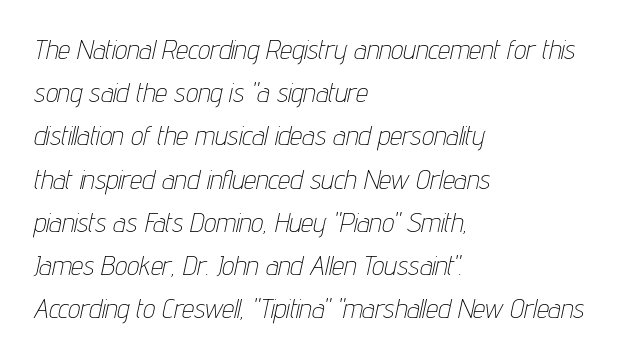
The image shows 27 px text type, italic (leaning right); set left-aligned, normal line spacing (1.6x), normal letter spacing, not underlined.
